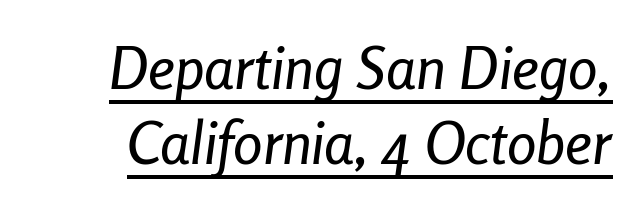
Q: Is the text italic (slanted)? A: Yes, it leans right by about 8 degrees.
Q: Is the text underlined? A: Yes.
Q: Is the spacing between letters normal or unusually wide? A: Normal.
Q: Is the spacing between lines tight, normal or loose? A: Normal.
Q: Width (condensed, normal, or wide)? A: Condensed.
Q: Stroke contrast? A: Low.
Q: x-height? A: Medium.
Q: Monospaced? A: No.
